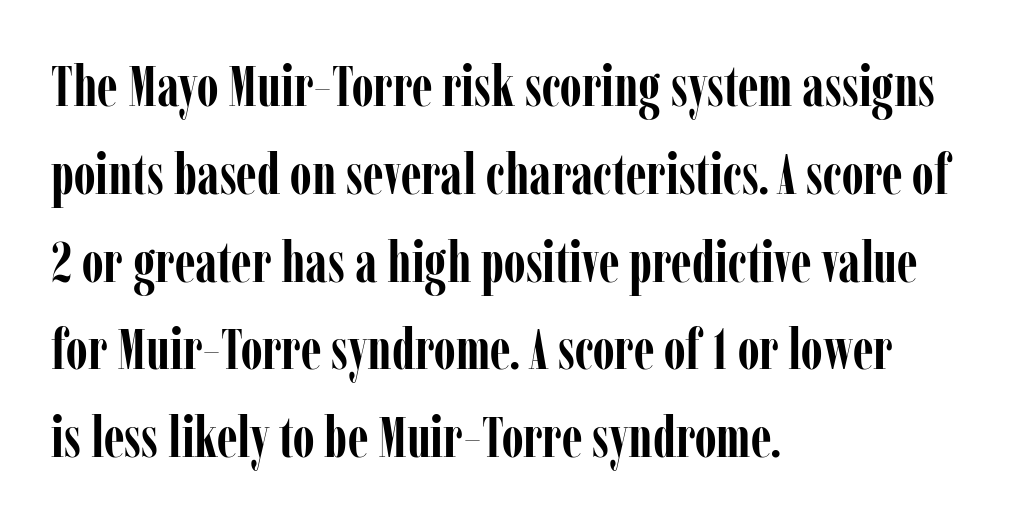
Every letter is thick-stroked: bold, no question. Leftover space on each line is placed entirely after the last word. Font category for this specimen: serif. Tall strokes in this sample are plumb rather than angled. Looks like regular typesetting: each glyph gets only the width it needs.
